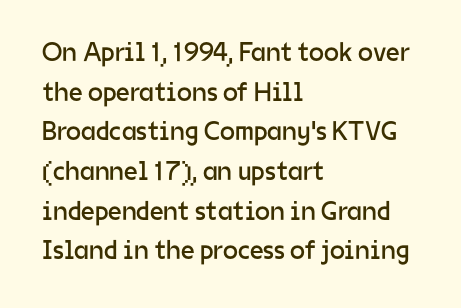
Q: Is the text bold? A: No.
Q: Is the text italic (slanted)? A: No, it is upright.
Q: Is the text underlined? A: No.
Q: How is the paragraph aligned? A: Left-aligned.
Q: Is the spacing between letters normal or unusually wide? A: Normal.
Q: Is the spacing between lines tight, normal or loose? A: Normal.
